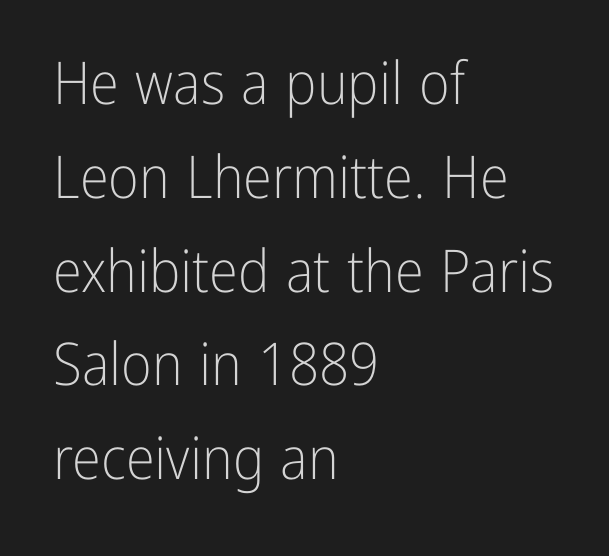
Q: Is the text bold? A: No.
Q: Is the text italic (slanted)? A: No, it is upright.
Q: Is the typeface a serif or a sans-serif typeface? A: Sans-serif.
Q: Is the text underlined? A: No.
Q: How is the paragraph aligned? A: Left-aligned.
Q: Is the spacing between letters normal or unusually wide? A: Normal.
Q: Is the spacing between lines tight, normal or loose? A: Normal.
Q: Width (condensed, normal, or wide)? A: Condensed.
Q: Stroke contrast? A: Low.
Q: x-height? A: Medium.
Q: Monospaced? A: No.
